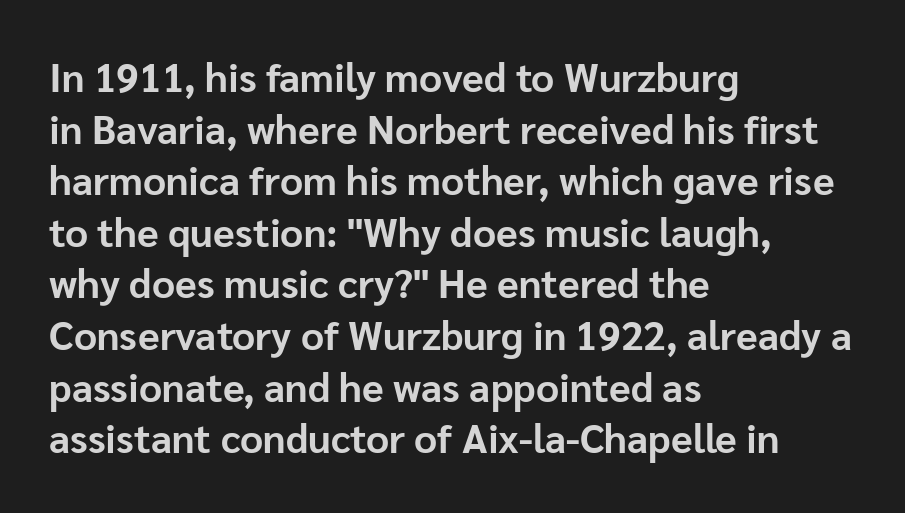
Q: Is the text bold? A: Yes.
Q: Is the text italic (slanted)? A: No, it is upright.
Q: Is the typeface a serif or a sans-serif typeface? A: Sans-serif.
Q: Is the text underlined? A: No.
Q: How is the paragraph aligned? A: Left-aligned.
Q: Is the spacing between letters normal or unusually wide? A: Normal.
Q: Is the spacing between lines tight, normal or loose? A: Normal.
Q: Width (condensed, normal, or wide)? A: Normal.
Q: Stroke contrast? A: Low.
Q: x-height? A: Medium.
Q: Monospaced? A: No.
